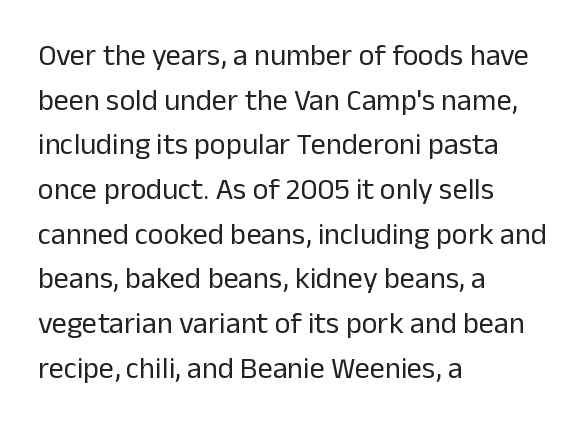
The image shows 30 px regular-weight sans-serif type, upright; set left-aligned, normal line spacing (1.49x), normal letter spacing, not underlined; low stroke contrast and a medium x-height.
